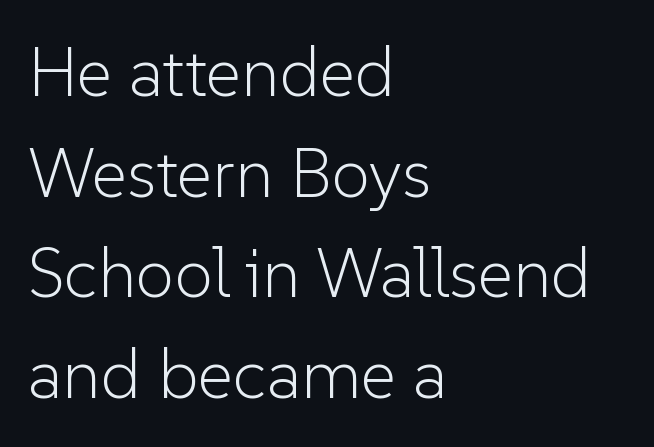
The image shows 69 px light sans-serif type, upright; set left-aligned, normal line spacing (1.46x), normal letter spacing, not underlined; low stroke contrast and a medium x-height.
